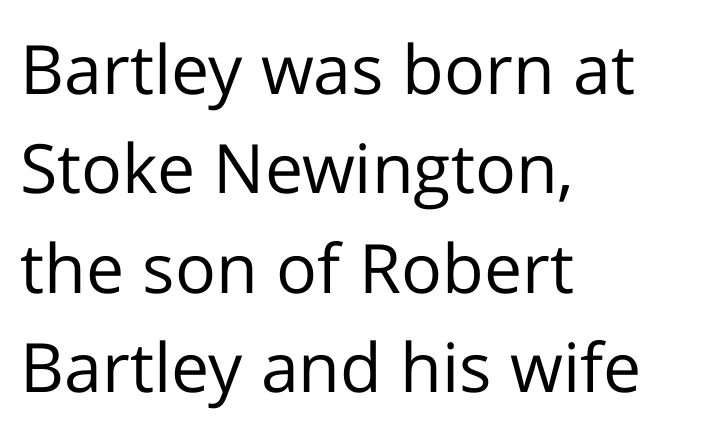
{"serif": "no", "italic": "no", "bold": "no", "weight": "regular", "width": "normal", "stroke_contrast": "low", "x_height": "medium", "monospaced": "no", "underline": "no", "align": "left", "line_spacing": "normal", "line_spacing_ratio": 1.46, "letter_spacing": "normal", "letter_spacing_em": 0.0, "glyph_px": 68}
